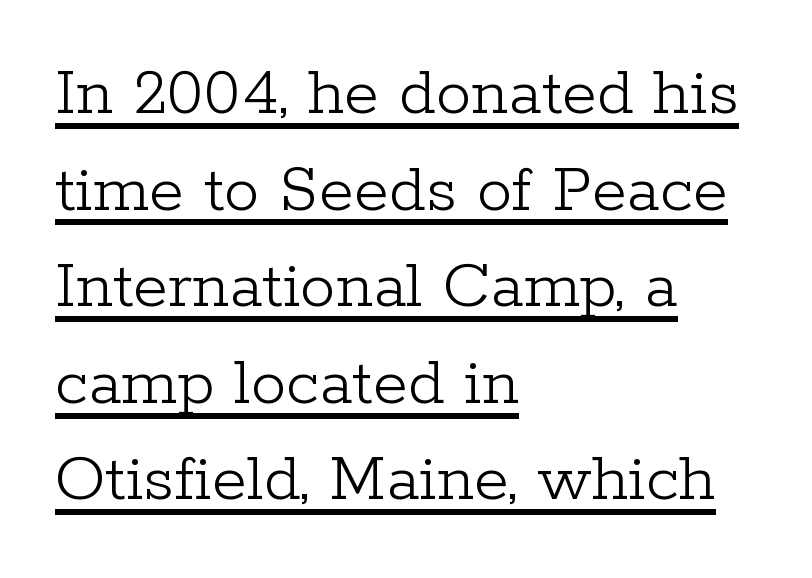
{"serif": "yes", "italic": "no", "bold": "no", "weight": "light", "width": "normal", "stroke_contrast": "low", "x_height": "medium", "monospaced": "no", "underline": "yes", "align": "left", "line_spacing": "normal", "line_spacing_ratio": 1.36, "letter_spacing": "normal", "letter_spacing_em": 0.0, "glyph_px": 71}
